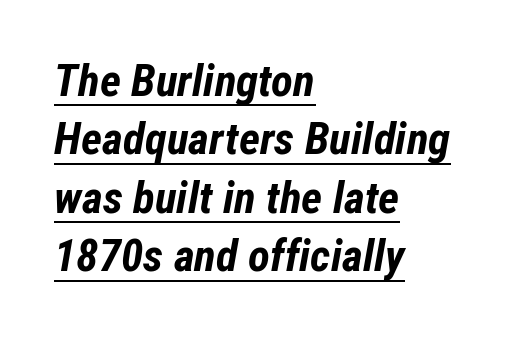
Q: Is the text bold? A: Yes.
Q: Is the text italic (slanted)? A: Yes, it leans right by about 12 degrees.
Q: Is the text underlined? A: Yes.
Q: How is the paragraph aligned? A: Left-aligned.
Q: Is the spacing between letters normal or unusually wide? A: Normal.
Q: Is the spacing between lines tight, normal or loose? A: Normal.
Q: Width (condensed, normal, or wide)? A: Condensed.
Q: Stroke contrast? A: Low.
Q: x-height? A: Medium.
Q: Monospaced? A: No.
